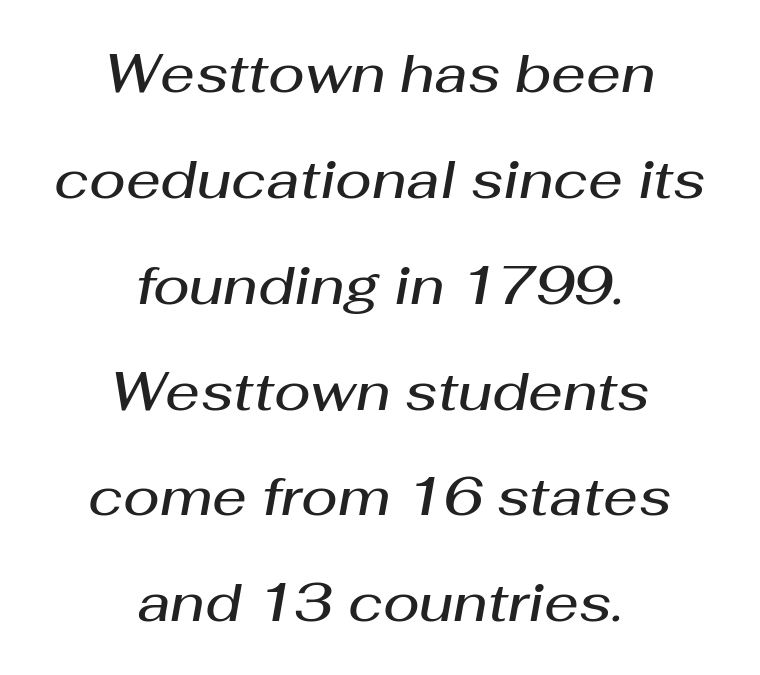
Beneath every word, the page is bare. The face used here is a semibold: visibly heavier than regular, lighter than bold. Think of a printed novel: that variable character pitch is what you see here. Leading is clearly above the norm, producing a sparse column. These lines were composed using italics.
